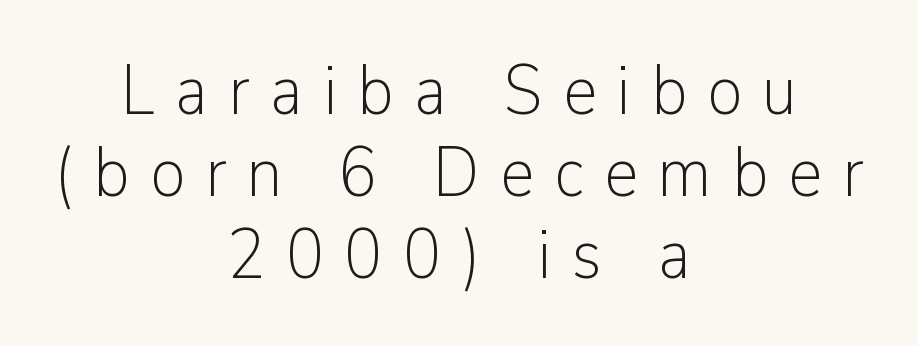
Each row of text sits above clean, open space. No letter is thick-stroked: the sample isn't bold. Serifs: no, the terminals of the letterforms are clean. Character widths vary here, with narrow letters taking less room than wide ones. Caption: multi-line text, centered on the measure. Compared with typical body copy, the letter spacing here is much looser.
